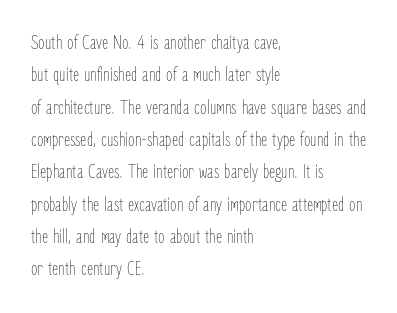
{"italic": "no", "bold": "no", "underline": "no", "align": "left", "line_spacing": "normal", "line_spacing_ratio": 1.54, "letter_spacing": "normal", "letter_spacing_em": 0.0, "glyph_px": 21}
